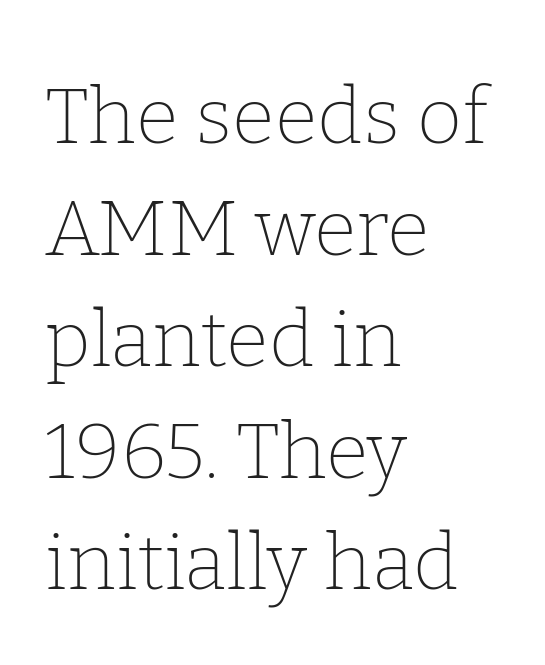
{"serif": "yes", "italic": "no", "bold": "no", "weight": "thin", "width": "normal", "stroke_contrast": "low", "x_height": "medium", "monospaced": "no", "underline": "no", "align": "left", "line_spacing": "normal", "line_spacing_ratio": 1.43, "letter_spacing": "normal", "letter_spacing_em": 0.0, "glyph_px": 78}
